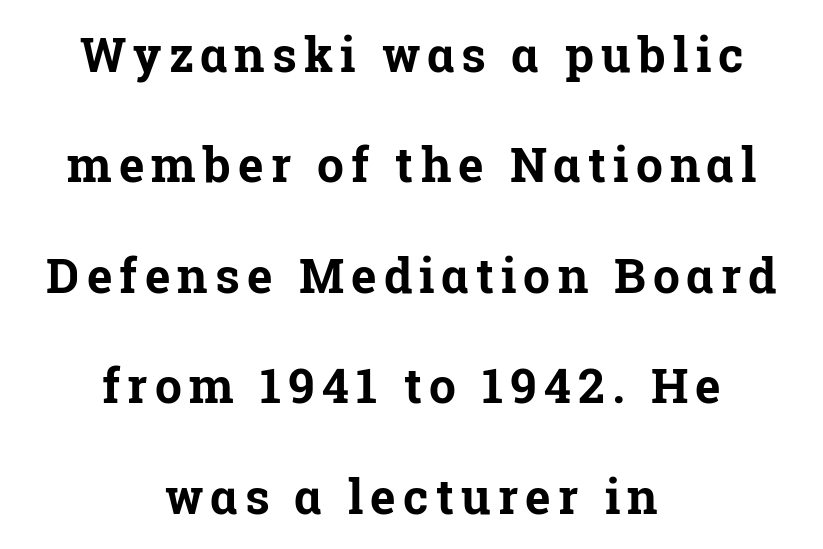
The image shows 48 px bold serif type, upright; set centered, loose line spacing (2.3x), not underlined; low stroke contrast and a medium x-height.
